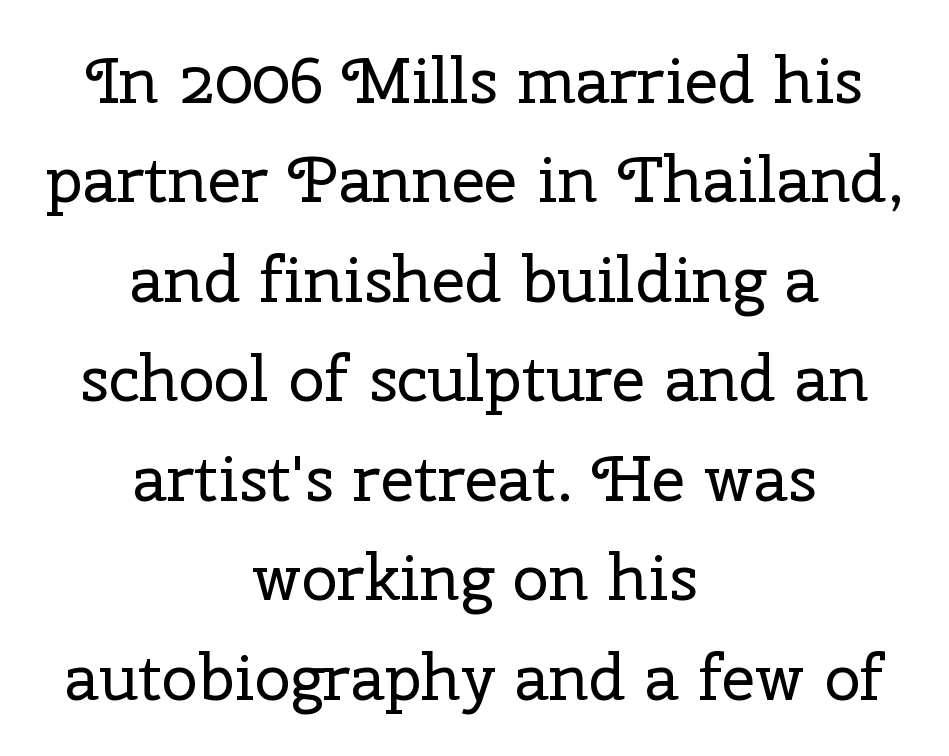
{"serif": "yes", "italic": "no", "bold": "no", "weight": "regular", "width": "normal", "stroke_contrast": "low", "x_height": "medium", "monospaced": "no", "underline": "no", "align": "center", "line_spacing": "normal", "line_spacing_ratio": 1.53, "letter_spacing": "normal", "letter_spacing_em": 0.0, "glyph_px": 65}
